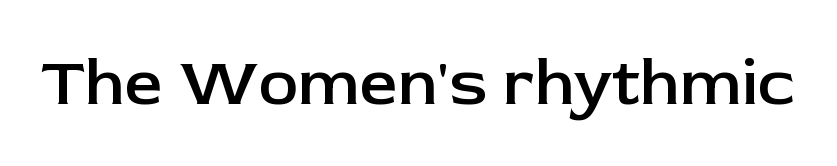
The image shows 67 px semibold sans-serif type, upright; set normal letter spacing, not underlined; low stroke contrast and a medium x-height.
